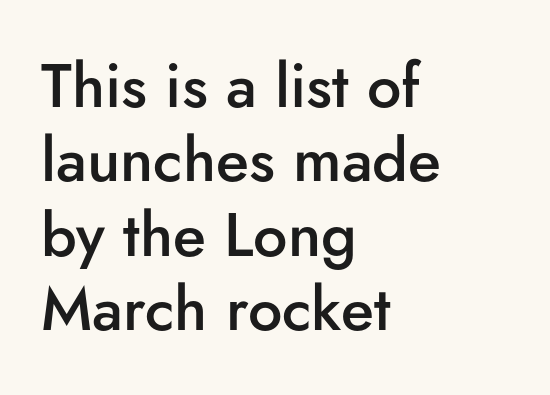
If you drew a ruler down the left edge, every line would touch it. No italicization has been applied; the sample stays upright. A semibold gives these letters moderate extra thickness, short of bold. Typographically, this falls in the sans-serif category. Beneath every word, the page is bare. This sample has the flowing, uneven cadence of proportional lettering.
